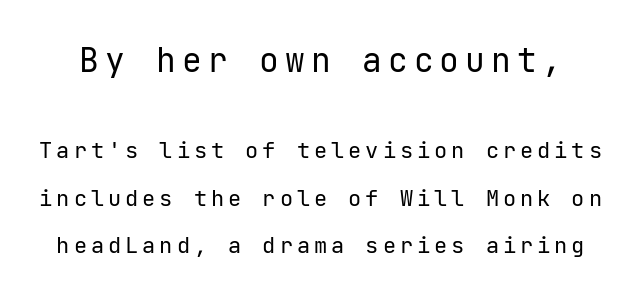
Q: Is the text bold? A: No.
Q: Is the text italic (slanted)? A: No, it is upright.
Q: Is the typeface a serif or a sans-serif typeface? A: Sans-serif.
Q: Is the text underlined? A: No.
Q: Is the spacing between lines tight, normal or loose? A: Loose.
Q: Which block of text is set in a larger size, the first (top) or the second (bottom)? A: The first (top) one.
Q: Width (condensed, normal, or wide)? A: Normal.
Q: Stroke contrast? A: Low.
Q: x-height? A: Medium.
